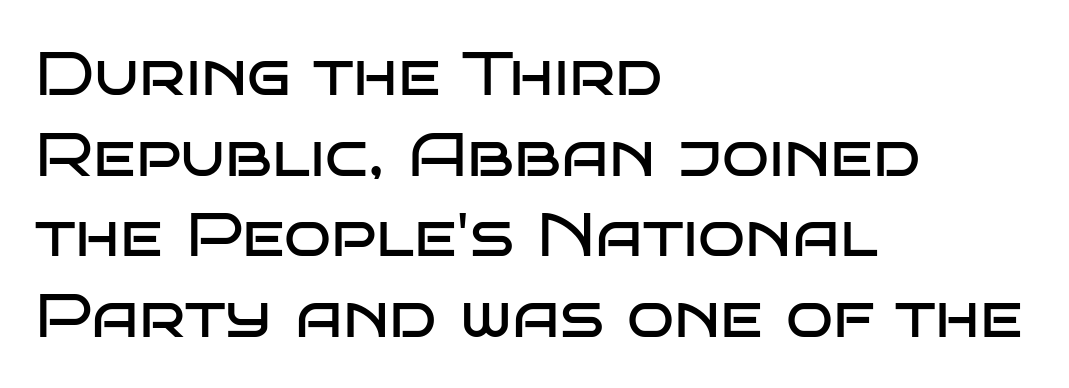
The image shows 62 px regular-weight, wide sans-serif type, upright; set left-aligned, normal line spacing (1.3x), normal letter spacing, not underlined; low stroke contrast and a large x-height.
